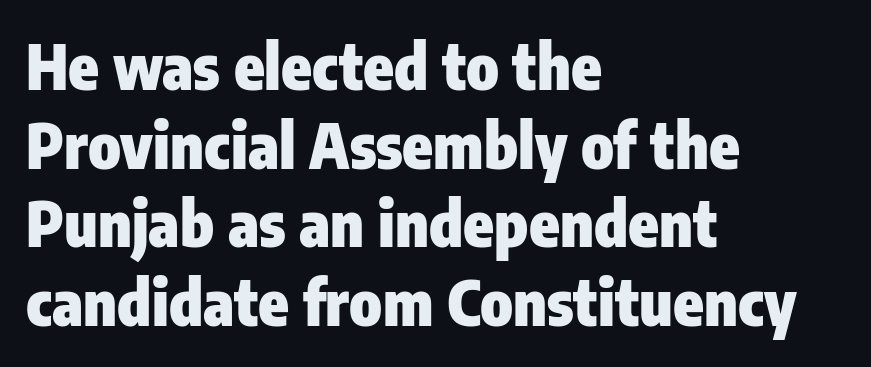
Q: Is the text bold? A: Yes.
Q: Is the text italic (slanted)? A: No, it is upright.
Q: Is the typeface a serif or a sans-serif typeface? A: Sans-serif.
Q: Is the text underlined? A: No.
Q: How is the paragraph aligned? A: Left-aligned.
Q: Is the spacing between letters normal or unusually wide? A: Normal.
Q: Is the spacing between lines tight, normal or loose? A: Normal.
Q: Width (condensed, normal, or wide)? A: Condensed.
Q: Stroke contrast? A: Low.
Q: x-height? A: Medium.
Q: Monospaced? A: No.
